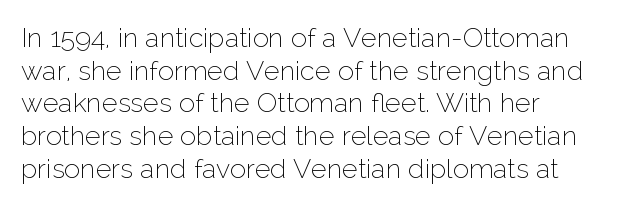
Q: Is the text bold? A: No.
Q: Is the text italic (slanted)? A: No, it is upright.
Q: Is the text underlined? A: No.
Q: Is the spacing between letters normal or unusually wide? A: Normal.
